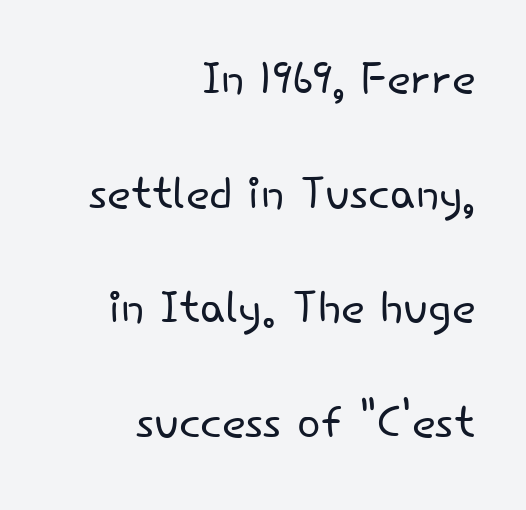
Q: Is the text bold? A: No.
Q: Is the text italic (slanted)? A: No, it is upright.
Q: Is the typeface a serif or a sans-serif typeface? A: Sans-serif.
Q: Is the text underlined? A: No.
Q: How is the paragraph aligned? A: Right-aligned.
Q: Is the spacing between letters normal or unusually wide? A: Normal.
Q: Width (condensed, normal, or wide)? A: Normal.
Q: Stroke contrast? A: Low.
Q: x-height? A: Small.
Q: Monospaced? A: No.
